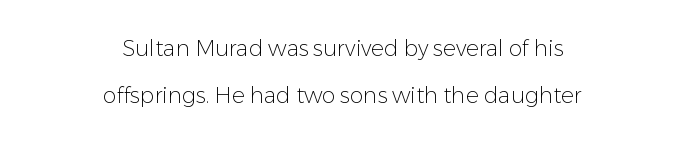
The lines are quadded center. The axis of the letterforms is exactly vertical. Is this a heavy cut? Hardly; it is regular or lighter. The baseline area is clear. You could fit nearly another row in the gap between these rows. In terms of letterspacing, this is plain default setting.
